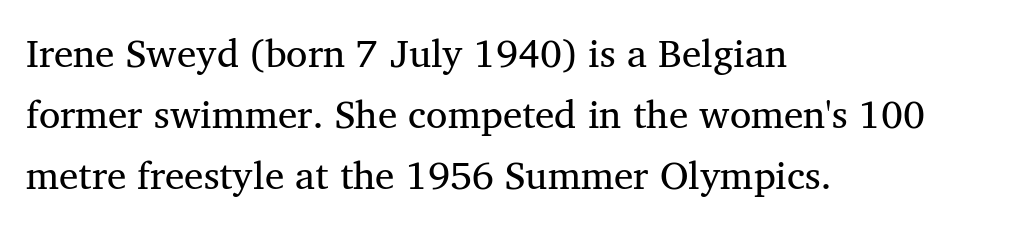
The image shows 39 px regular-weight serif type, upright; set left-aligned, normal line spacing (1.56x), normal letter spacing, not underlined; medium stroke contrast and a medium x-height.
